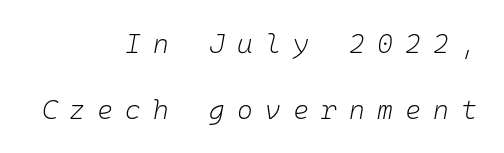
{"italic": "yes", "lean": "right", "slant_degrees": 10, "bold": "no", "underline": "no", "align": "right", "line_spacing": "loose", "line_spacing_ratio": 2.44, "letter_spacing": "wide", "letter_spacing_em": 0.45, "glyph_px": 27}
